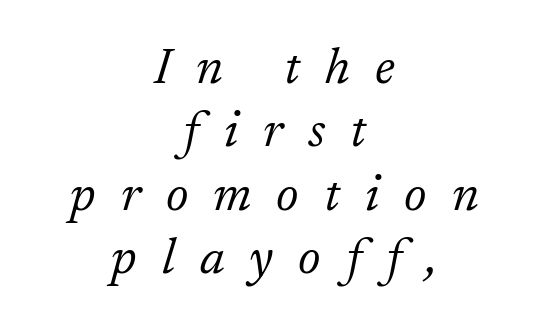
Q: Is the text bold? A: No.
Q: Is the text italic (slanted)? A: Yes, it leans right by about 17 degrees.
Q: Is the typeface a serif or a sans-serif typeface? A: Serif.
Q: Is the text underlined? A: No.
Q: How is the paragraph aligned? A: Centered.
Q: Is the spacing between letters normal or unusually wide? A: Unusually wide.
Q: Is the spacing between lines tight, normal or loose? A: Normal.
Q: Width (condensed, normal, or wide)? A: Normal.
Q: Stroke contrast? A: Low.
Q: x-height? A: Medium.
Q: Monospaced? A: No.
